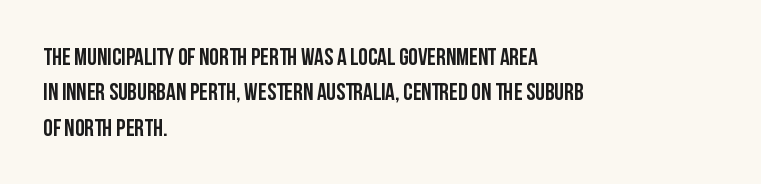
Q: Is the text bold? A: Yes.
Q: Is the text italic (slanted)? A: No, it is upright.
Q: Is the text underlined? A: No.
Q: How is the paragraph aligned? A: Left-aligned.
Q: Is the spacing between letters normal or unusually wide? A: Normal.
Q: Is the spacing between lines tight, normal or loose? A: Normal.
